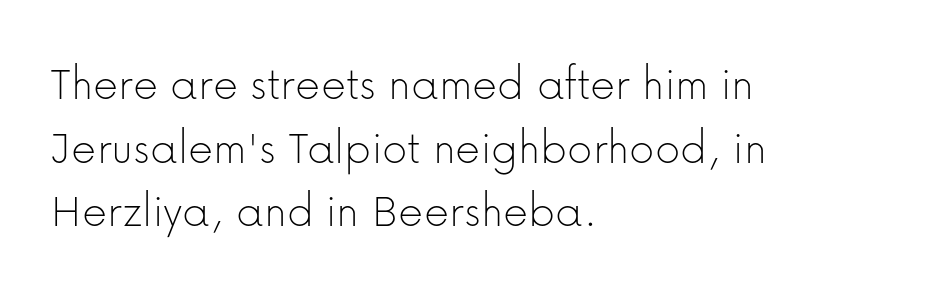
Vertically, the passage feels balanced, rows spaced as you'd expect. The foot of each line stays bare and open. Here the glyphs are tracked normally, forming tight word shapes. Teacher's note: observe the even left margin — that is flush-left alignment. Letterform terminals end flat and unadorned throughout the passage.
